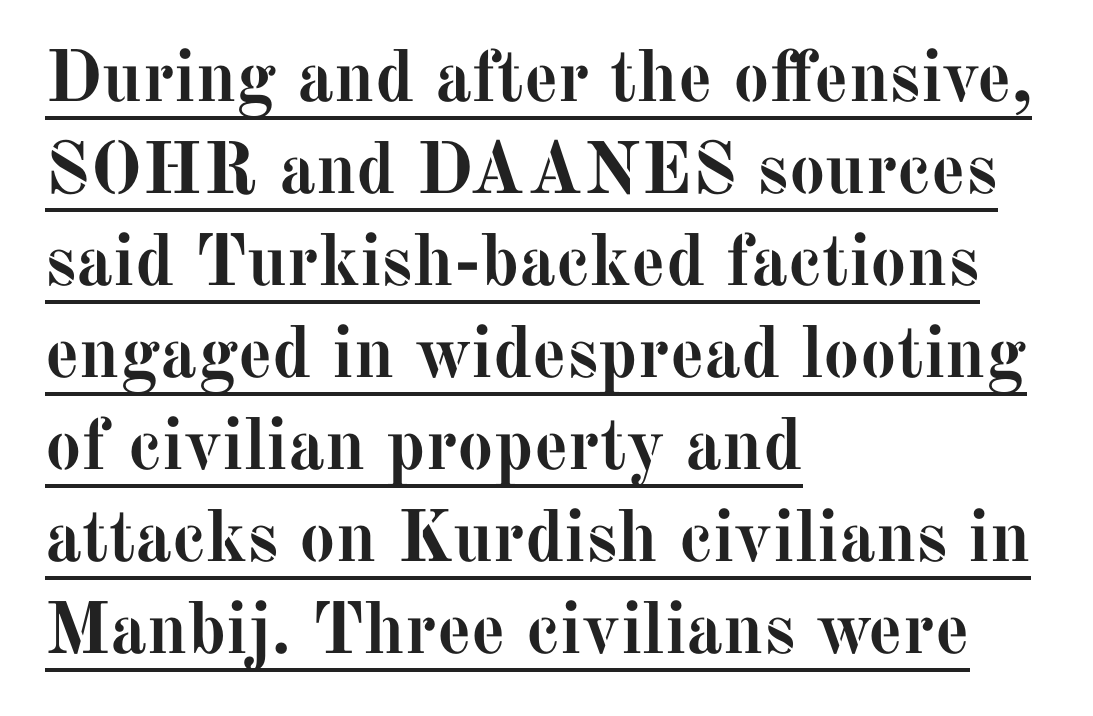
Q: Is the text bold? A: Yes.
Q: Is the text italic (slanted)? A: No, it is upright.
Q: Is the typeface a serif or a sans-serif typeface? A: Serif.
Q: Is the text underlined? A: Yes.
Q: How is the paragraph aligned? A: Left-aligned.
Q: Is the spacing between letters normal or unusually wide? A: Normal.
Q: Is the spacing between lines tight, normal or loose? A: Normal.
Q: Width (condensed, normal, or wide)? A: Normal.
Q: Stroke contrast? A: Medium.
Q: x-height? A: Medium.
Q: Monospaced? A: No.
